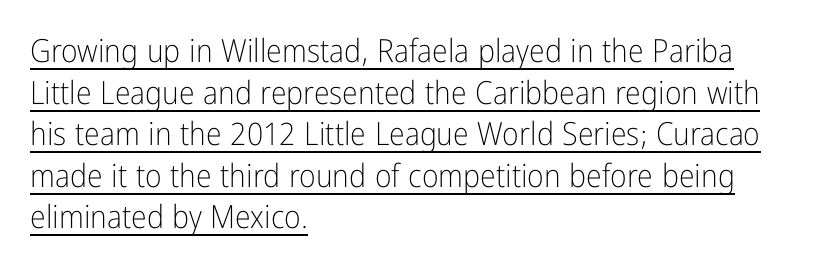
The image shows 32 px light, condensed sans-serif type, upright; set left-aligned, normal line spacing (1.3x), normal letter spacing, underlined; low stroke contrast and a medium x-height.
